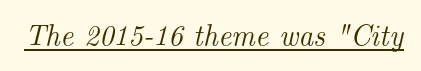
Q: Is the text italic (slanted)? A: Yes, it leans right by about 14 degrees.
Q: Is the typeface a serif or a sans-serif typeface? A: Serif.
Q: Is the text underlined? A: Yes.
Q: Is the spacing between letters normal or unusually wide? A: Normal.
Q: Width (condensed, normal, or wide)? A: Normal.
Q: Stroke contrast? A: Medium.
Q: x-height? A: Small.
Q: Monospaced? A: No.
